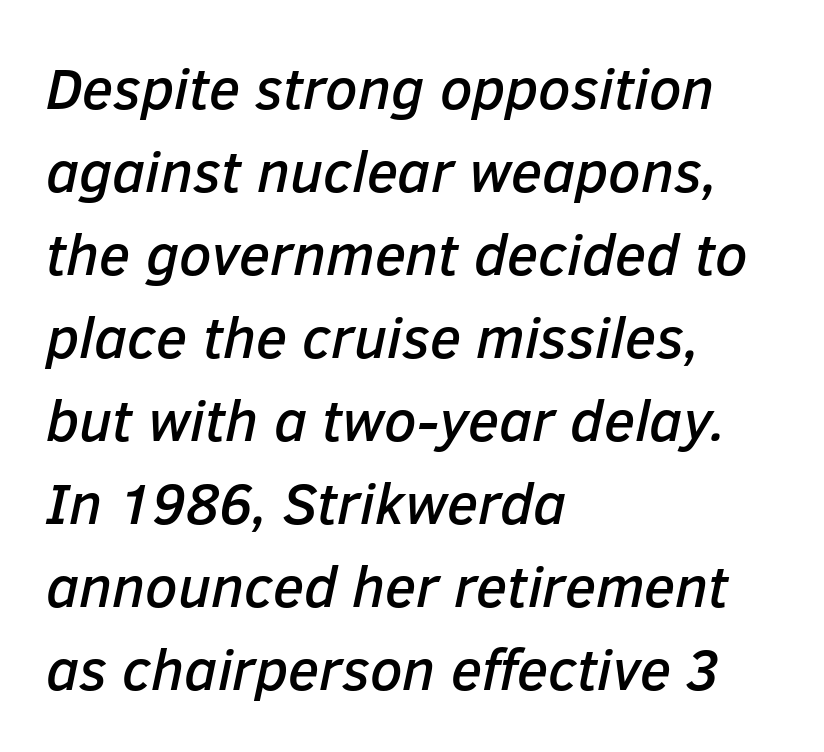
Q: Is the text italic (slanted)? A: Yes, it leans right by about 12 degrees.
Q: Is the text underlined? A: No.
Q: How is the paragraph aligned? A: Left-aligned.
Q: Is the spacing between letters normal or unusually wide? A: Normal.
Q: Is the spacing between lines tight, normal or loose? A: Normal.
Q: Width (condensed, normal, or wide)? A: Normal.
Q: Stroke contrast? A: Low.
Q: x-height? A: Medium.
Q: Monospaced? A: No.
